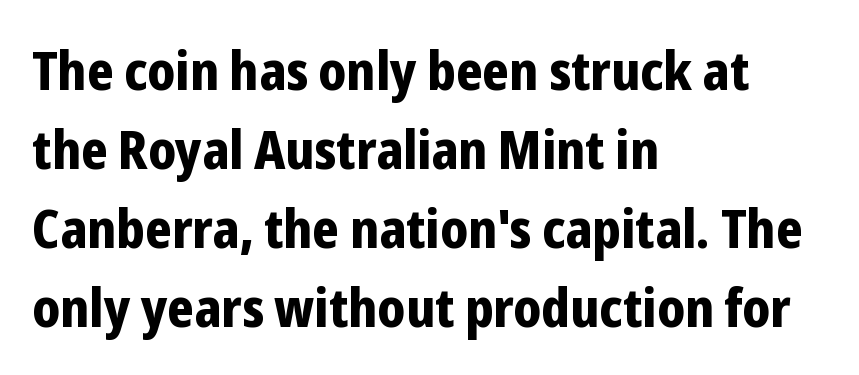
Q: Is the text bold? A: Yes.
Q: Is the text italic (slanted)? A: No, it is upright.
Q: Is the typeface a serif or a sans-serif typeface? A: Sans-serif.
Q: Is the text underlined? A: No.
Q: How is the paragraph aligned? A: Left-aligned.
Q: Is the spacing between letters normal or unusually wide? A: Normal.
Q: Is the spacing between lines tight, normal or loose? A: Normal.
Q: Width (condensed, normal, or wide)? A: Condensed.
Q: Stroke contrast? A: Low.
Q: x-height? A: Medium.
Q: Monospaced? A: No.
